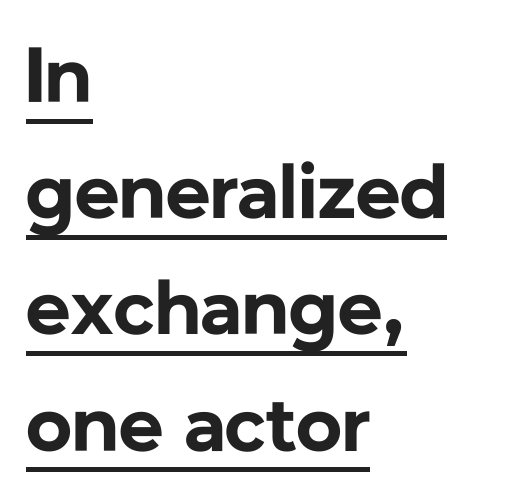
The image shows 78 px bold sans-serif type, upright; set left-aligned, normal line spacing (1.49x), normal letter spacing, underlined; low stroke contrast and a medium x-height.
